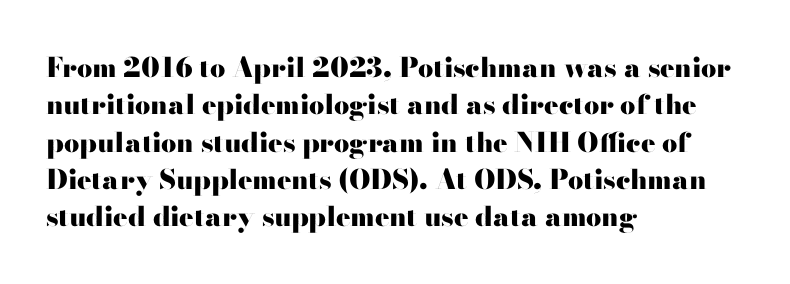
Q: Is the text bold? A: Yes.
Q: Is the text italic (slanted)? A: No, it is upright.
Q: Is the text underlined? A: No.
Q: How is the paragraph aligned? A: Left-aligned.
Q: Is the spacing between letters normal or unusually wide? A: Normal.
Q: Is the spacing between lines tight, normal or loose? A: Normal.
